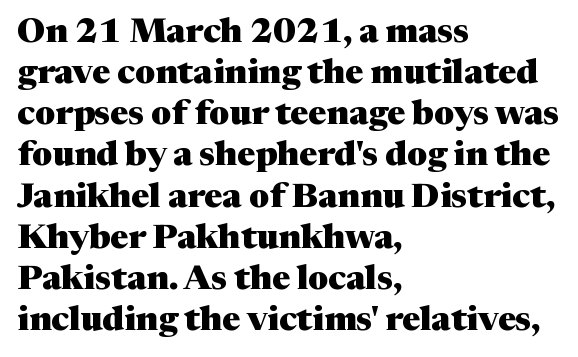
The image shows 34 px heavy serif type, upright; set left-aligned, line spacing 1.21x, normal letter spacing, not underlined; medium stroke contrast and a medium x-height.
